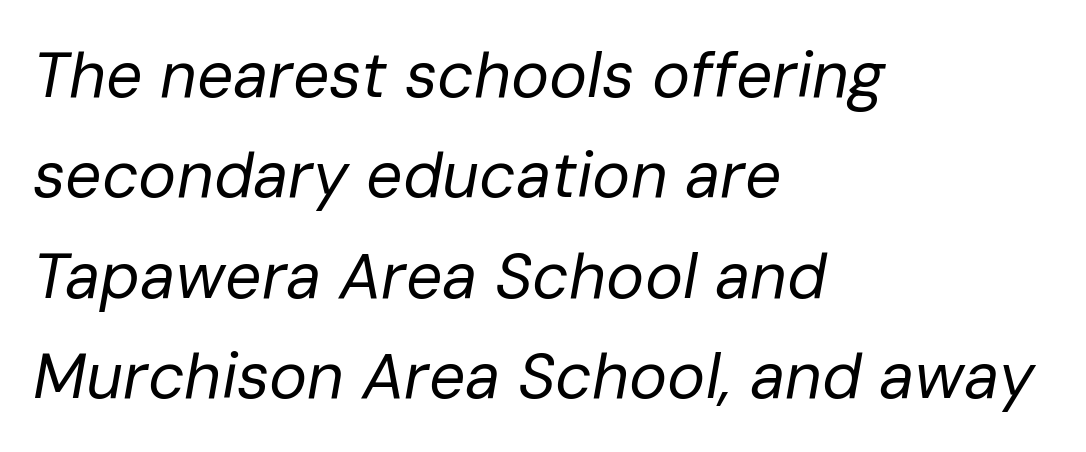
Q: Is the text bold? A: No.
Q: Is the text italic (slanted)? A: Yes, it leans right by about 10 degrees.
Q: Is the text underlined? A: No.
Q: How is the paragraph aligned? A: Left-aligned.
Q: Is the spacing between letters normal or unusually wide? A: Normal.
Q: Is the spacing between lines tight, normal or loose? A: Normal.
Q: Width (condensed, normal, or wide)? A: Normal.
Q: Stroke contrast? A: Low.
Q: x-height? A: Medium.
Q: Monospaced? A: No.
